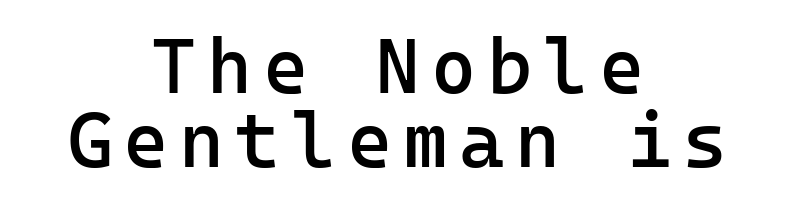
{"serif": "no", "italic": "no", "bold": "semi", "weight": "semibold", "width": "normal", "stroke_contrast": "low", "x_height": "medium", "monospaced": "yes", "underline": "no", "align": "center", "line_spacing": "tight", "line_spacing_ratio": 0.96, "glyph_px": 77}
